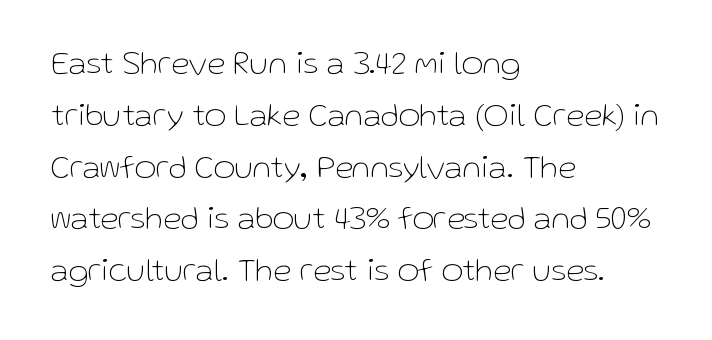
The lines sit at an ordinary, default distance from one another. You could call the tracking neutral — neither tight nor loose. If you drew a line through each stem, it would be perfectly vertical. Think of a printed novel: that variable character pitch is what you see here. This is sans-serif lettering, the kind often seen on screens and signage.
